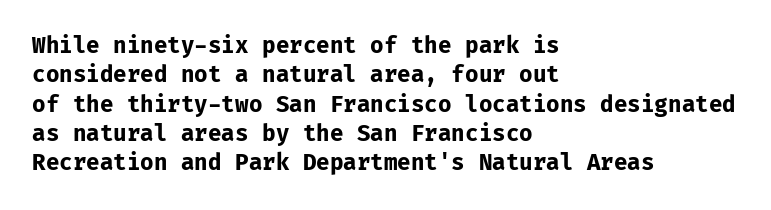
Q: Is the text bold? A: Yes.
Q: Is the text italic (slanted)? A: No, it is upright.
Q: Is the text underlined? A: No.
Q: How is the paragraph aligned? A: Left-aligned.
Q: Is the spacing between letters normal or unusually wide? A: Normal.
Q: Is the spacing between lines tight, normal or loose? A: Normal.
